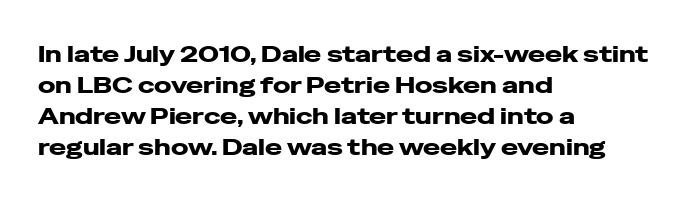
Q: Is the text italic (slanted)? A: No, it is upright.
Q: Is the text underlined? A: No.
Q: How is the paragraph aligned? A: Left-aligned.
Q: Is the spacing between letters normal or unusually wide? A: Normal.
Q: Is the spacing between lines tight, normal or loose? A: Normal.
